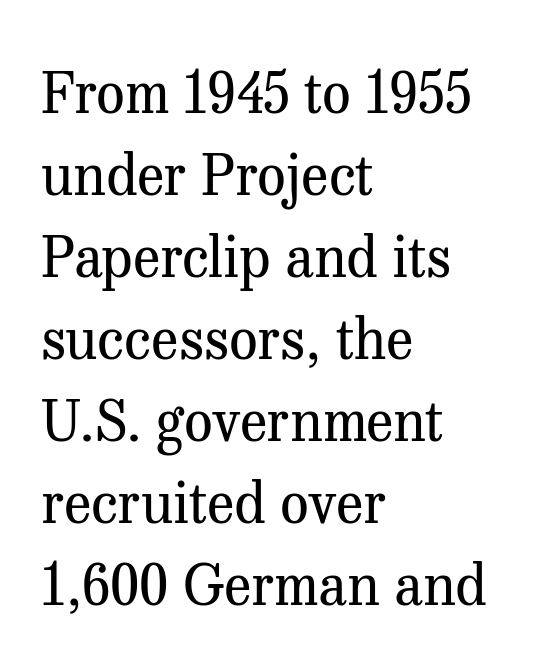
The image shows 57 px regular-weight serif type, upright; set left-aligned, normal line spacing (1.44x), normal letter spacing, not underlined; medium stroke contrast and a medium x-height.
